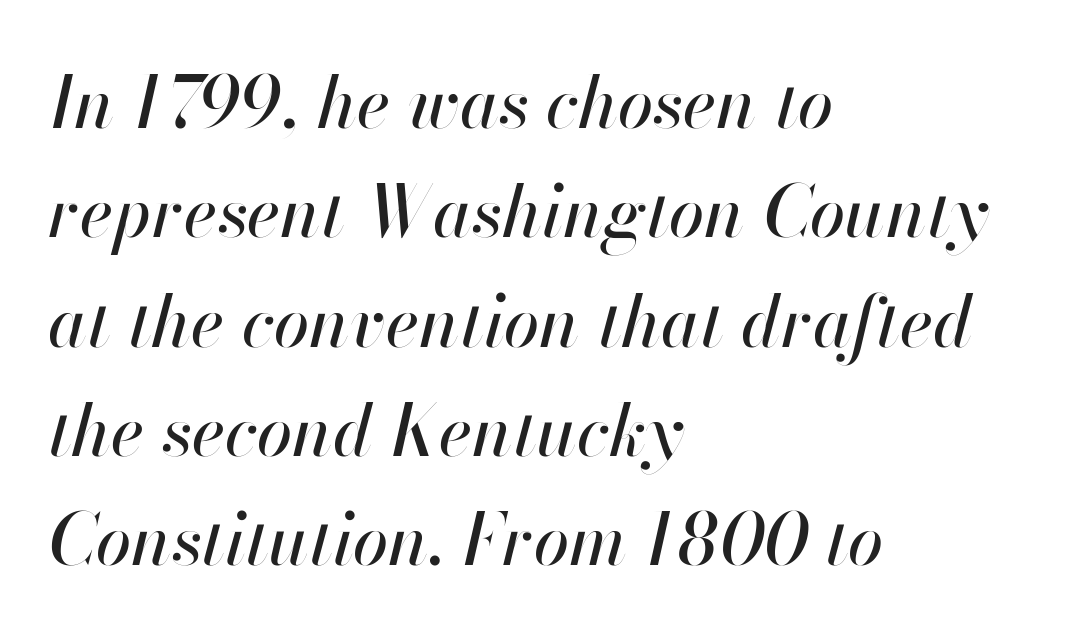
Q: Is the text italic (slanted)? A: Yes, it leans right by about 13 degrees.
Q: Is the text underlined? A: No.
Q: How is the paragraph aligned? A: Left-aligned.
Q: Is the spacing between letters normal or unusually wide? A: Normal.
Q: Is the spacing between lines tight, normal or loose? A: Normal.
Q: Width (condensed, normal, or wide)? A: Normal.
Q: Stroke contrast? A: High.
Q: x-height? A: Small.
Q: Monospaced? A: No.
